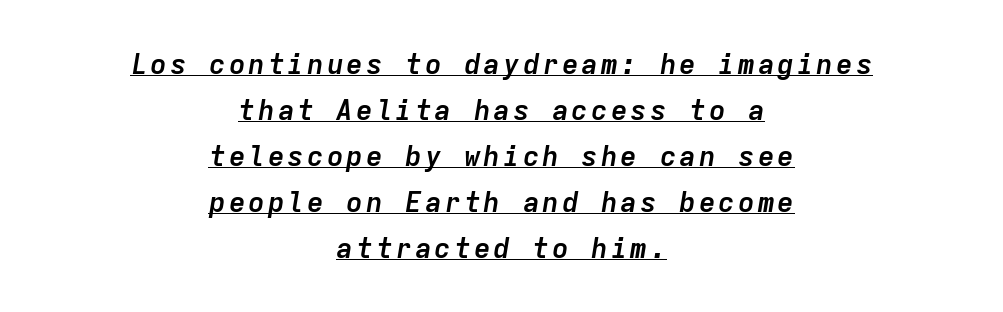
The image shows 28 px semibold type, italic (leaning right), monospaced; set centered, normal line spacing (1.64x), underlined; low stroke contrast and a medium x-height.
